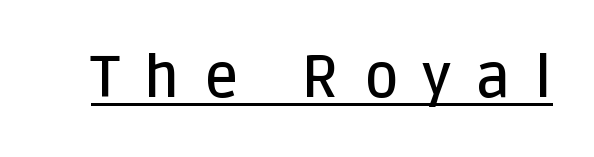
{"serif": "no", "italic": "no", "bold": "semi", "weight": "semibold", "width": "normal", "stroke_contrast": "low", "x_height": "large", "monospaced": "no", "underline": "yes", "letter_spacing": "wide", "letter_spacing_em": 0.41, "glyph_px": 59}
